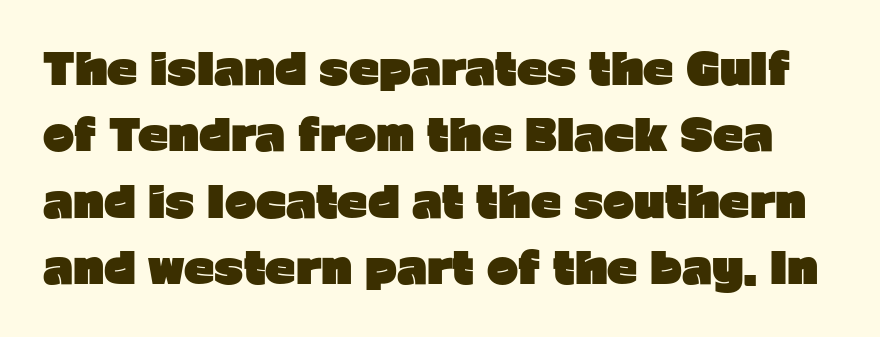
The passage shown is typed in a proportional face where columns would drift. Compared with typical body copy, the letter spacing here is the same. These lines carry a lot of weight — the face is fully bold. You can tell from the bare stems that sans-serif type was used. If you measured baseline to baseline, you'd find a middling distance. Just letters on the line, the space beneath them empty.
